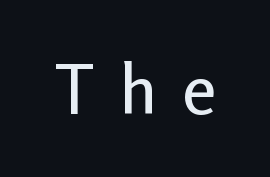
{"serif": "no", "italic": "no", "width": "normal", "stroke_contrast": "low", "x_height": "medium", "monospaced": "no", "underline": "no", "letter_spacing": "wide", "letter_spacing_em": 0.36, "glyph_px": 69}
